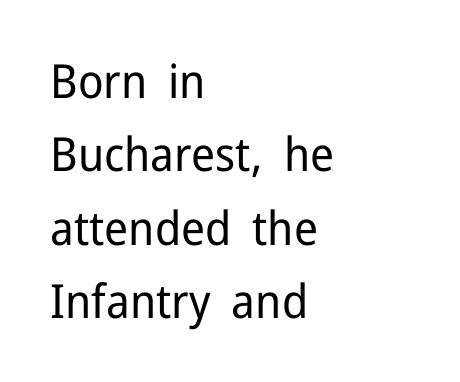
Q: Is the text bold? A: No.
Q: Is the text italic (slanted)? A: No, it is upright.
Q: Is the typeface a serif or a sans-serif typeface? A: Sans-serif.
Q: Is the text underlined? A: No.
Q: How is the paragraph aligned? A: Left-aligned.
Q: Is the spacing between letters normal or unusually wide? A: Normal.
Q: Is the spacing between lines tight, normal or loose? A: Normal.
Q: Width (condensed, normal, or wide)? A: Normal.
Q: Stroke contrast? A: Low.
Q: x-height? A: Medium.
Q: Monospaced? A: No.
